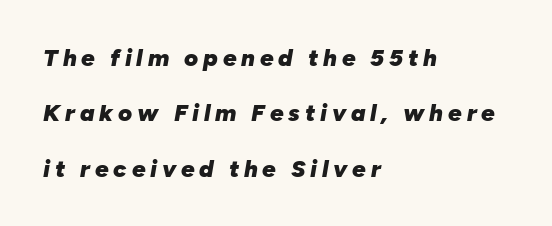
{"italic": "yes", "lean": "right", "slant_degrees": 10, "bold": "yes", "underline": "no", "align": "left", "line_spacing": "loose", "line_spacing_ratio": 2.31, "letter_spacing": "wide", "letter_spacing_em": 0.2, "glyph_px": 24}
